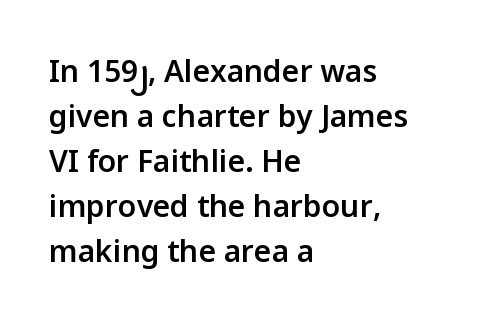
This rendering employs a face without finishing strokes, i.e., a sans-serif. The ragged edge is on the right, which tells us the setting is flush left. The passage shown has conventional tracking throughout. Reading down the column, the eye jumps a familiar distance to each next line. Do the letters lean? They stand straight. This is the in-between weight designers call semibold or demi.
